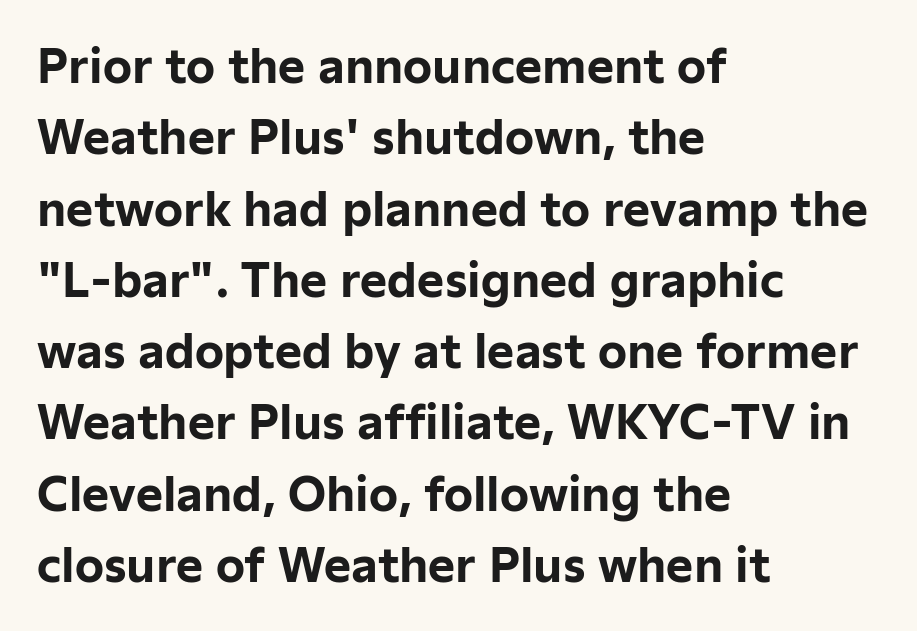
The glyphs in this specimen are sans serif. Short note: letters normally spaced. The rag falls on the right side of this text block. Is the type bold? Yes — the strokes are clearly thick and heavy.
